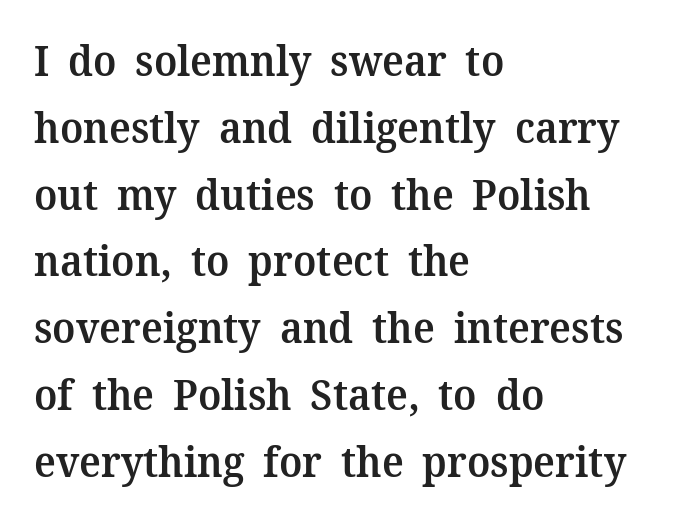
Q: Is the text bold? A: Semi-bold.
Q: Is the text italic (slanted)? A: No, it is upright.
Q: Is the typeface a serif or a sans-serif typeface? A: Serif.
Q: Is the text underlined? A: No.
Q: How is the paragraph aligned? A: Left-aligned.
Q: Is the spacing between letters normal or unusually wide? A: Normal.
Q: Is the spacing between lines tight, normal or loose? A: Normal.
Q: Width (condensed, normal, or wide)? A: Normal.
Q: Stroke contrast? A: Medium.
Q: x-height? A: Medium.
Q: Monospaced? A: No.
